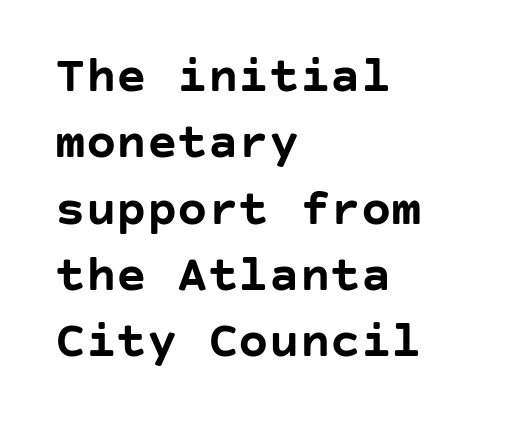
Left-aligned paragraph, ragged on the right. Spacing between characters is what you'd get straight out of the box. Students, observe: this is what conventionally led text looks like. The rendering shows plain stroke endings on the letterforms — a sans-serif design. Descenders are the only things crossing below the line. A roman cut, with each character standing at attention.
